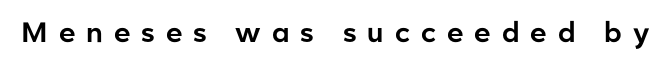
Q: Is the text italic (slanted)? A: No, it is upright.
Q: Is the typeface a serif or a sans-serif typeface? A: Sans-serif.
Q: Is the text underlined? A: No.
Q: Is the spacing between letters normal or unusually wide? A: Unusually wide.
Q: Width (condensed, normal, or wide)? A: Normal.
Q: Stroke contrast? A: Low.
Q: x-height? A: Medium.
Q: Monospaced? A: No.
